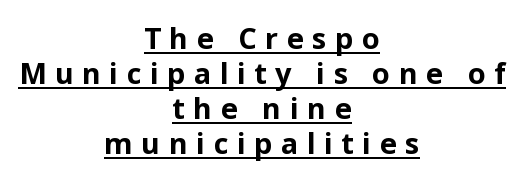
{"serif": "no", "italic": "no", "bold": "yes", "weight": "bold", "width": "normal", "stroke_contrast": "low", "x_height": "medium", "monospaced": "no", "underline": "yes", "align": "center", "line_spacing_ratio": 1.21, "letter_spacing": "wide", "letter_spacing_em": 0.29, "glyph_px": 29}
